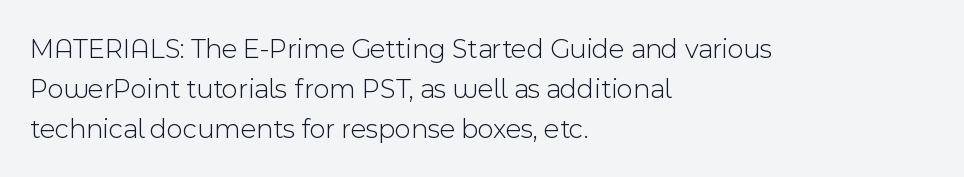
The image shows 28 px light sans-serif type, upright; set left-aligned, normal line spacing (1.43x), normal letter spacing, not underlined; a medium x-height.
